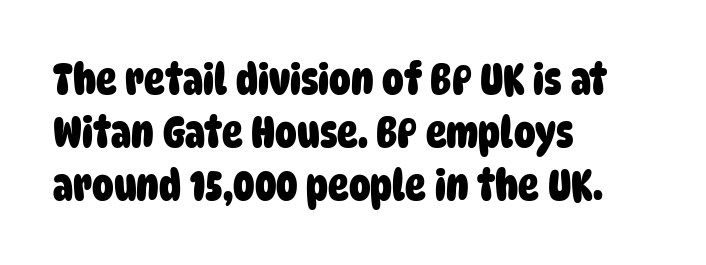
This sample has the flowing, uneven cadence of proportional lettering. The font family rendered here belongs to the sans-serif group. No extra tracking has been applied to these lines. The characters look thick and weighty, a clear bold.
